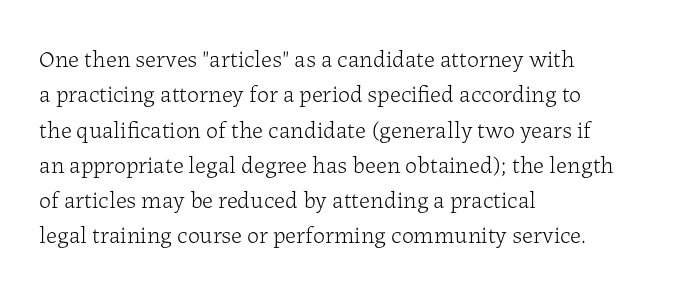
Tracking value appears to be zero — textbook default spacing. Posture: straight, roman, zero tilt. Leftover space on each line is placed entirely after the last word. This is not heavy type; no bold has been used.
